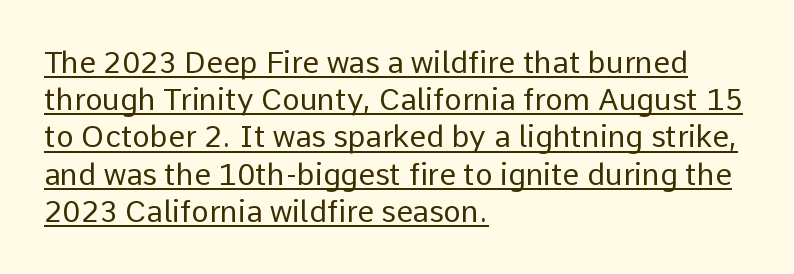
The image shows 30 px regular-weight sans-serif type, upright; set left-aligned, line spacing 1.24x, normal letter spacing, underlined; low stroke contrast and a medium x-height.
